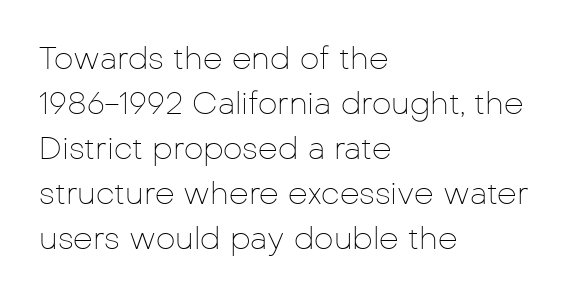
The letterforms sit at book weight or below. This rendering leaves character spacing at its baseline value. Words float on clear page, feet unadorned. The face used here is proportionally spaced, like ordinary book or web type. Whoever set this chose a conventional vertical rhythm. Unlike a traditional serif, this face leaves its strokes unadorned.
